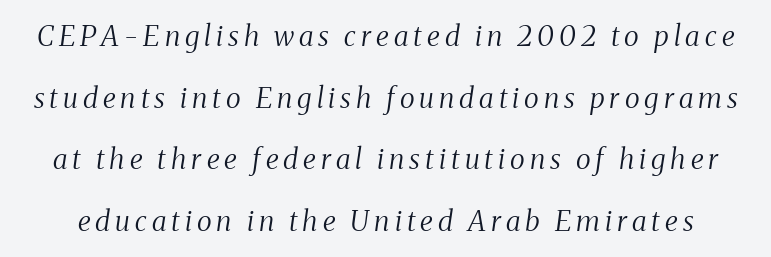
{"serif": "yes", "italic": "yes", "lean": "right", "slant_degrees": 8, "bold": "no", "weight": "regular", "width": "condensed", "stroke_contrast": "medium", "x_height": "medium", "monospaced": "no", "underline": "no", "line_spacing": "loose", "line_spacing_ratio": 2.2, "glyph_px": 28}
